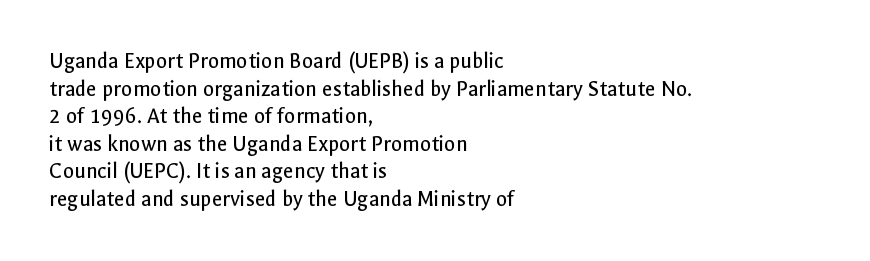
The image shows 23 px text type, upright; set left-aligned, line spacing 1.2x, normal letter spacing, not underlined.
